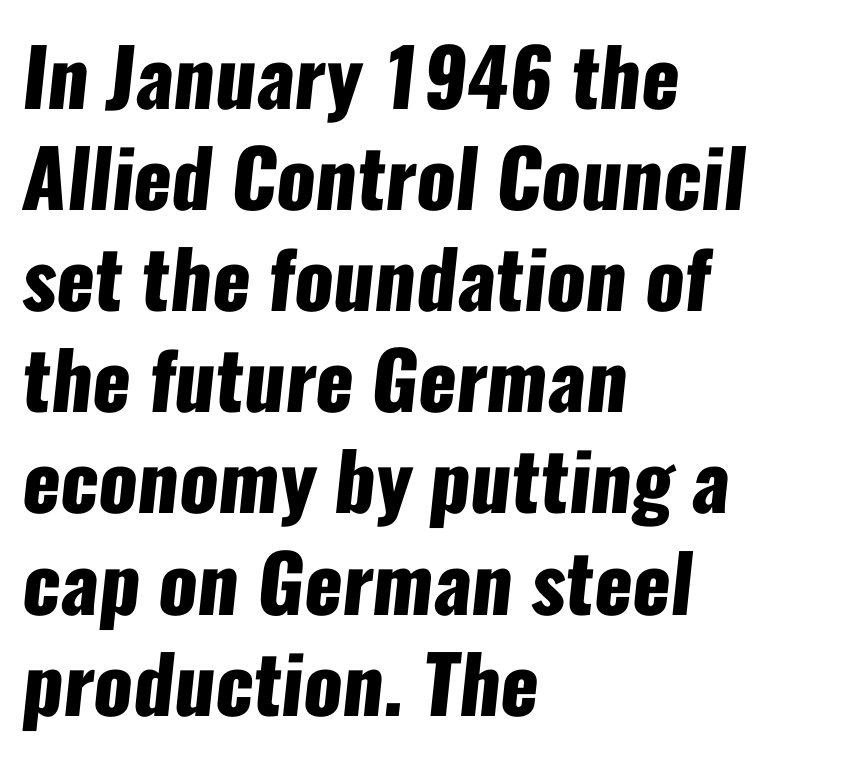
Q: Is the text bold? A: Yes.
Q: Is the typeface a serif or a sans-serif typeface? A: Sans-serif.
Q: Is the text underlined? A: No.
Q: How is the paragraph aligned? A: Left-aligned.
Q: Is the spacing between letters normal or unusually wide? A: Normal.
Q: Is the spacing between lines tight, normal or loose? A: Normal.
Q: Width (condensed, normal, or wide)? A: Condensed.
Q: Stroke contrast? A: Low.
Q: x-height? A: Medium.
Q: Monospaced? A: No.
